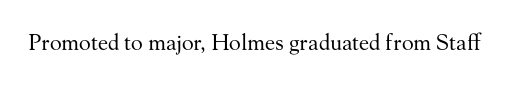
The space directly below the letters is spotless. Quick note: not italic, upright. The line texture is even and compact thanks to regular tracking. These glyphs show unthickened strokes, regular width or finer.
